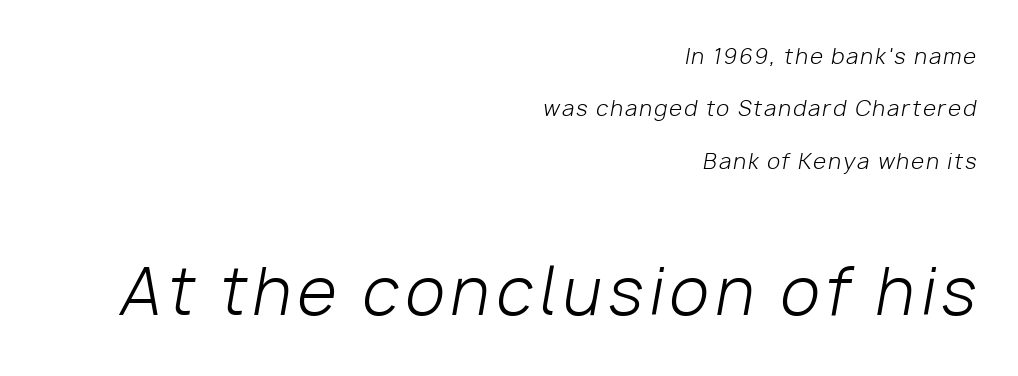
Q: Is the text bold? A: No.
Q: Is the text italic (slanted)? A: Yes, it leans right by about 10 degrees.
Q: Is the text underlined? A: No.
Q: How is the paragraph aligned? A: Right-aligned.
Q: Is the spacing between lines tight, normal or loose? A: Loose.
Q: Which block of text is set in a larger size, the first (top) or the second (bottom)? A: The second (bottom) one.
Q: Width (condensed, normal, or wide)? A: Normal.
Q: Stroke contrast? A: Low.
Q: x-height? A: Medium.
Q: Monospaced? A: No.
